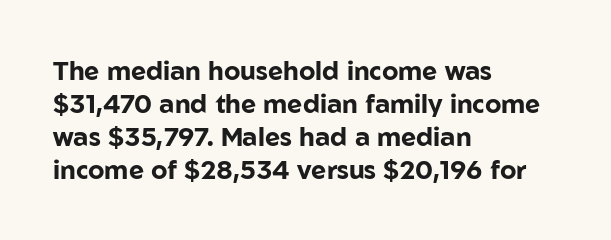
{"italic": "no", "bold": "yes", "underline": "no", "align": "left", "line_spacing": "normal", "line_spacing_ratio": 1.27, "letter_spacing": "normal", "letter_spacing_em": 0.0, "glyph_px": 26}
